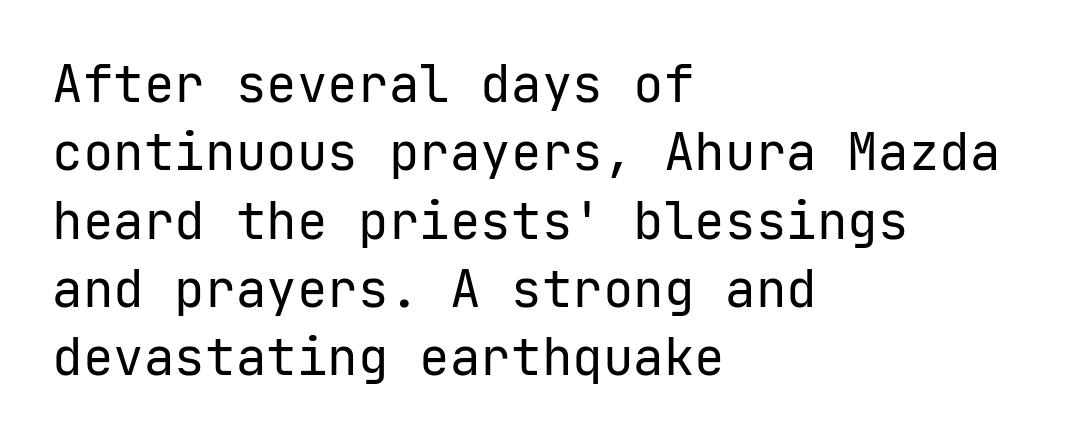
The image shows 51 px regular-weight sans-serif type, upright, monospaced; set left-aligned, normal line spacing (1.34x), normal letter spacing, not underlined; low stroke contrast and a medium x-height.
